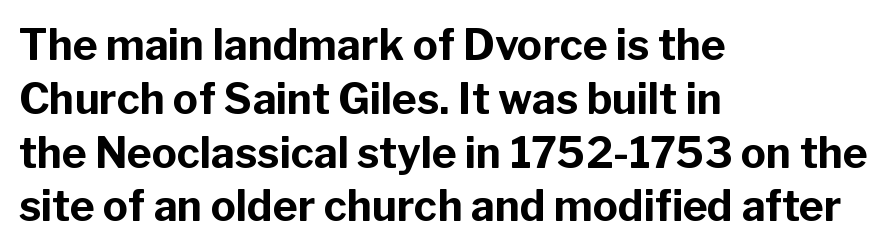
{"serif": "no", "italic": "no", "bold": "yes", "weight": "bold", "width": "normal", "stroke_contrast": "low", "x_height": "medium", "monospaced": "no", "underline": "no", "align": "left", "line_spacing": "normal", "line_spacing_ratio": 1.28, "letter_spacing": "normal", "letter_spacing_em": 0.0, "glyph_px": 42}
